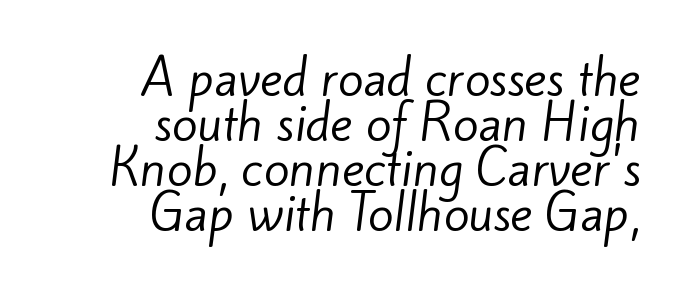
Underline: absent. Is this a fixed-width face? No — the glyphs have proportional, varying widths. The horizontal fit of the characters is conventional and even. A light-to-regular cut is what we see here.
